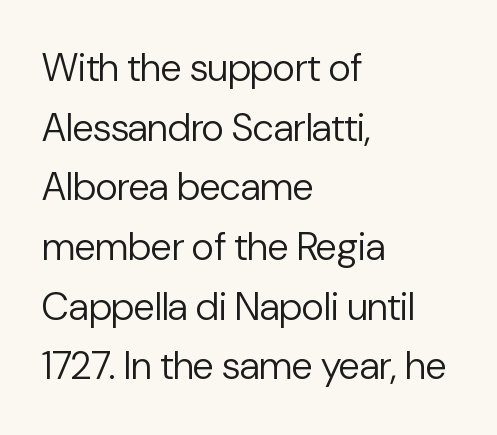
The image shows 39 px regular-weight sans-serif type, upright; set left-aligned, normal line spacing (1.53x), normal letter spacing, not underlined; low stroke contrast and a medium x-height.
